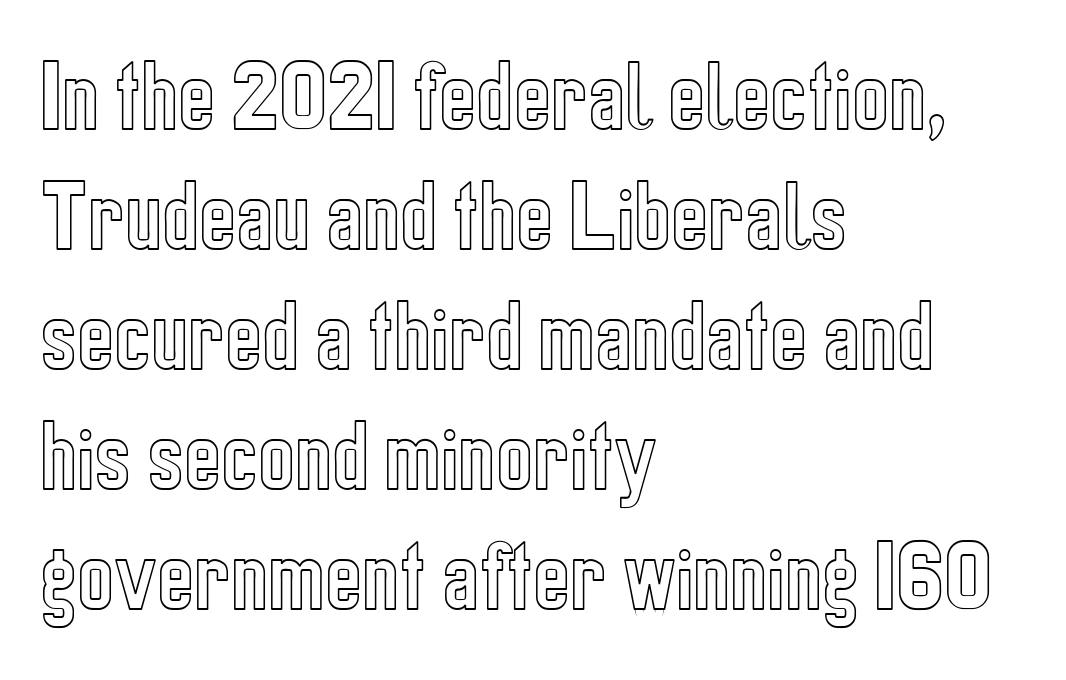
Italic? Not at all — the glyphs are vertical. A bare baseline throughout the passage. Visually the block forms a straight wall on the left and a jagged coastline on the right. Tracking here is standard; glyphs follow each other at the usual distance.
